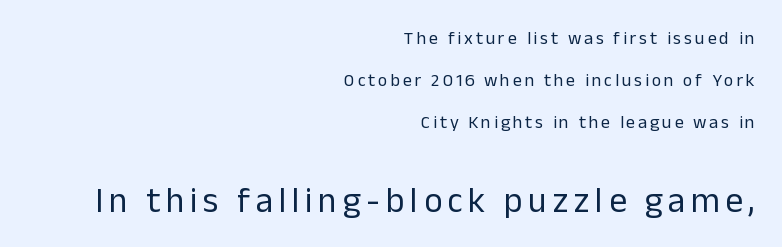
The line-height multiplier appears high, well above default. No extra ink here — the face is not bold. Honestly, there is no underline to notice here at all. Note the varied advance widths — an 'i' is clearly narrower than an 'm'. The paragraph shown leans on its right margin. Tall strokes in this sample are plumb rather than angled.
